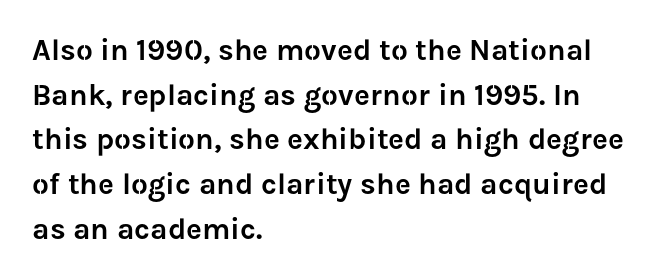
{"serif": "no", "italic": "no", "width": "normal", "stroke_contrast": "low", "x_height": "medium", "monospaced": "no", "underline": "no", "align": "left", "line_spacing": "normal", "line_spacing_ratio": 1.49, "letter_spacing": "normal", "letter_spacing_em": 0.0, "glyph_px": 30}
